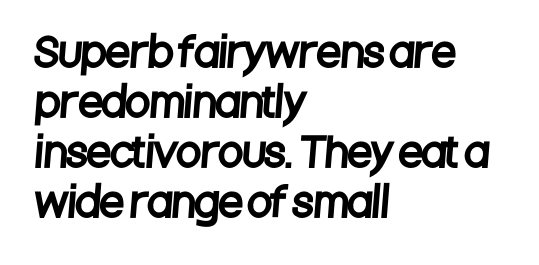
Q: Is the typeface a serif or a sans-serif typeface? A: Sans-serif.
Q: Is the text underlined? A: No.
Q: How is the paragraph aligned? A: Left-aligned.
Q: Is the spacing between letters normal or unusually wide? A: Normal.
Q: Is the spacing between lines tight, normal or loose? A: Normal.
Q: Width (condensed, normal, or wide)? A: Condensed.
Q: Stroke contrast? A: Low.
Q: x-height? A: Large.
Q: Monospaced? A: No.
